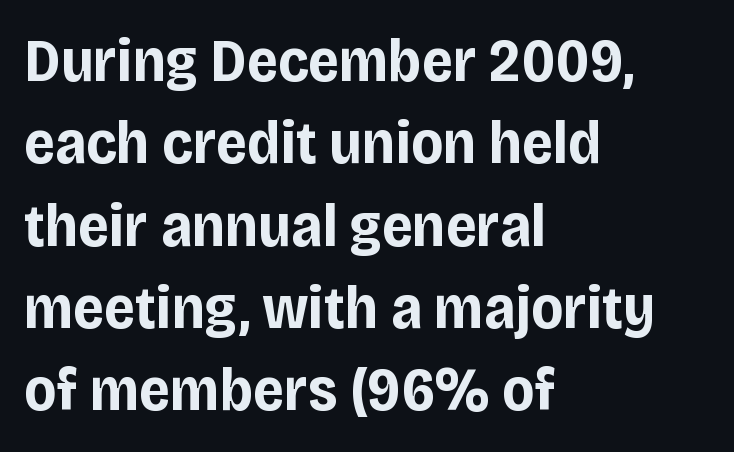
{"serif": "no", "italic": "no", "bold": "yes", "weight": "bold", "width": "normal", "stroke_contrast": "low", "x_height": "large", "monospaced": "no", "underline": "no", "align": "left", "line_spacing": "normal", "line_spacing_ratio": 1.35, "letter_spacing": "normal", "letter_spacing_em": 0.0, "glyph_px": 61}
